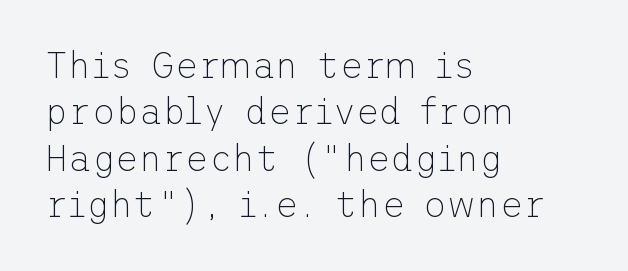
The typesetting does not lean heavy: it is not bold. Is there much room between lines? A standard amount, neither cramped nor airy. The passage shown has conventional tracking throughout. The specimen omits any rule beneath the text block's lines.
